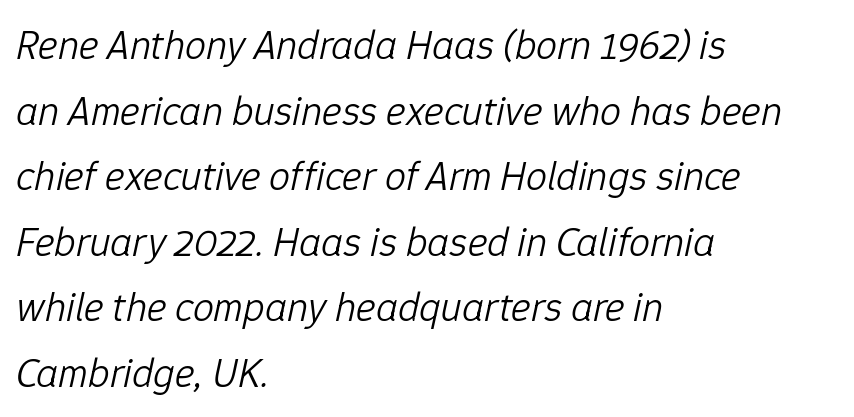
The image shows 42 px light type, italic (leaning right); set left-aligned, normal line spacing (1.56x), normal letter spacing, not underlined; low stroke contrast and a medium x-height.
